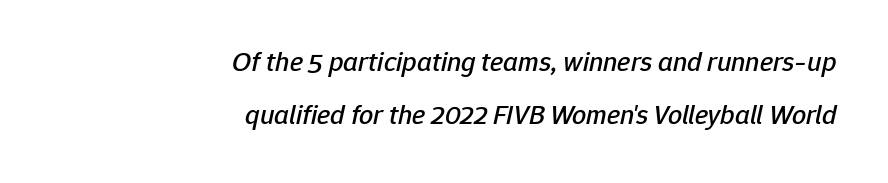
{"italic": "yes", "lean": "right", "slant_degrees": 12, "width": "normal", "stroke_contrast": "low", "x_height": "medium", "monospaced": "no", "underline": "no", "align": "right", "line_spacing": "loose", "line_spacing_ratio": 1.9, "letter_spacing": "normal", "letter_spacing_em": 0.0, "glyph_px": 28}
